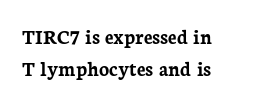
This is roman type, the default non-slanted kind. Observe the ordinary spacing: letters are neighbours, not strangers. The space between consecutive lines is moderate. Leftover space on each line is placed entirely after the last word. The string is rendered with underlining switched off. What weight is shown? A full bold with thick strokes.
